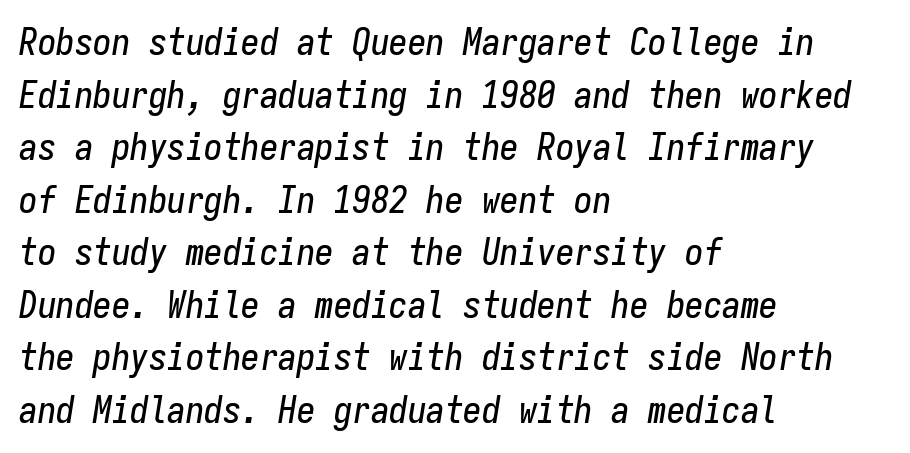
Between one letter and the next there's only the usual sliver of space. Short and long lines alike share a common starting point at left. The passage shown leans; its letterforms are oblique. Successive baselines arrive at the customary interval. The baseline area is clear. Do the characters align in a grid? Yes, the font is monospaced.
